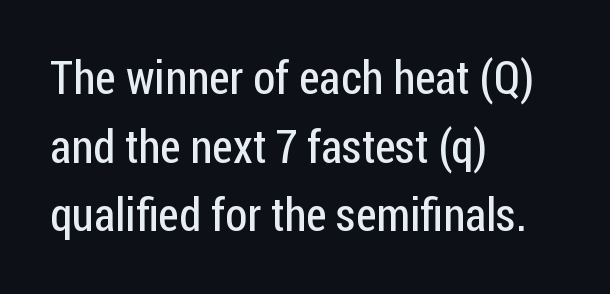
Are there feet on the stems? There aren't — it's a sans. This sample keeps an unexceptional amount of space between lines. The face used here is rendered with its standard letterfit. Ink coverage per letter is moderate at most. When letters stand straight like this, we call the style roman or upright. This rendering uses left alignment, leaving the right contour irregular.
